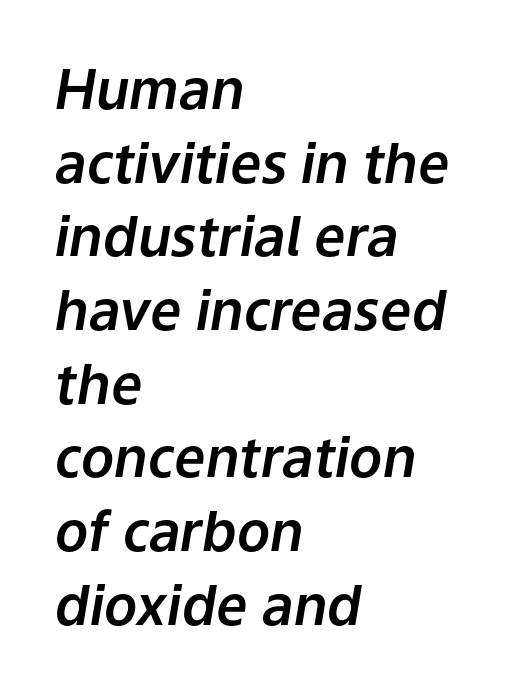
{"italic": "yes", "lean": "right", "slant_degrees": 9, "width": "normal", "stroke_contrast": "low", "x_height": "medium", "monospaced": "no", "underline": "no", "align": "left", "line_spacing": "normal", "line_spacing_ratio": 1.34, "letter_spacing": "normal", "letter_spacing_em": 0.0, "glyph_px": 55}
